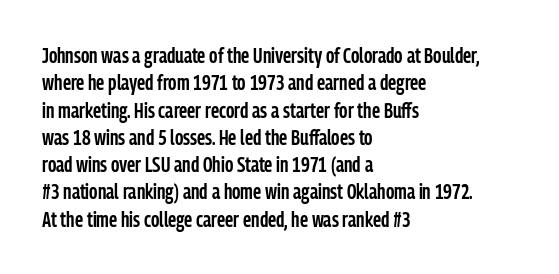
The image shows 21 px text type, upright; set left-aligned, normal line spacing (1.3x), normal letter spacing, not underlined.
